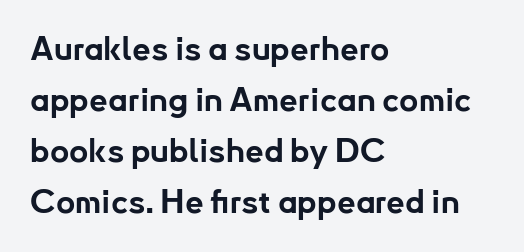
Heavy, bold letterforms. Quick note: underline off. The line-height multiplier appears to be the usual default. No feet cap the strokes, marking this as sans-serif type. You could not count columns in this text — the font is proportionally spaced.
